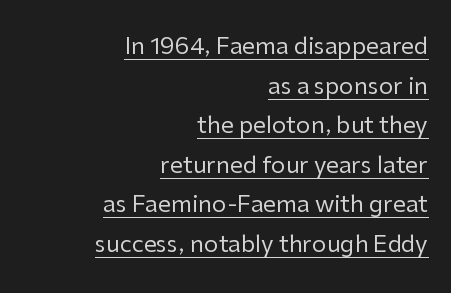
The image shows 23 px text type, upright; set right-aligned, line spacing 1.72x, normal letter spacing, underlined.
